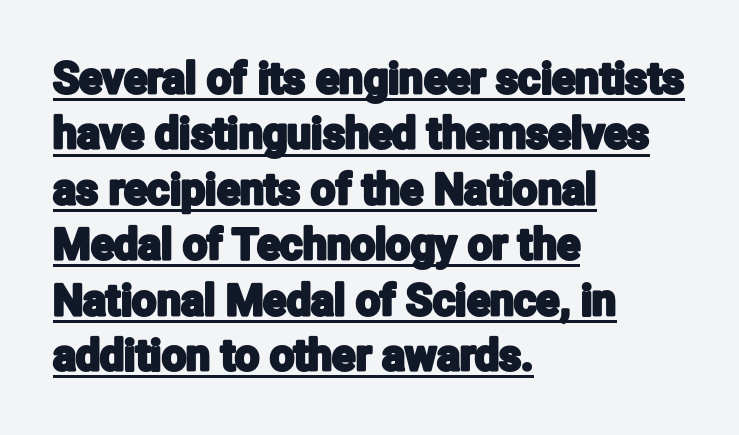
Q: Is the text italic (slanted)? A: No, it is upright.
Q: Is the typeface a serif or a sans-serif typeface? A: Sans-serif.
Q: Is the text underlined? A: Yes.
Q: How is the paragraph aligned? A: Left-aligned.
Q: Is the spacing between letters normal or unusually wide? A: Normal.
Q: Is the spacing between lines tight, normal or loose? A: Normal.
Q: Width (condensed, normal, or wide)? A: Condensed.
Q: Stroke contrast? A: Low.
Q: x-height? A: Medium.
Q: Monospaced? A: No.
